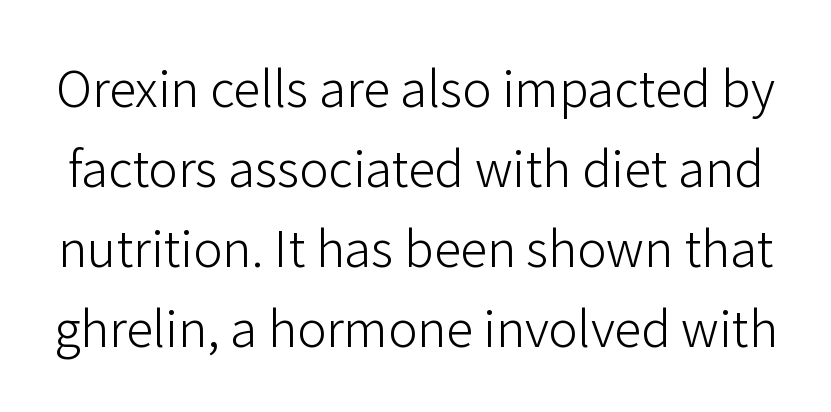
Q: Is the text bold? A: No.
Q: Is the text italic (slanted)? A: No, it is upright.
Q: Is the typeface a serif or a sans-serif typeface? A: Sans-serif.
Q: Is the text underlined? A: No.
Q: Is the spacing between letters normal or unusually wide? A: Normal.
Q: Is the spacing between lines tight, normal or loose? A: Normal.
Q: Width (condensed, normal, or wide)? A: Normal.
Q: Stroke contrast? A: Low.
Q: x-height? A: Medium.
Q: Monospaced? A: No.
